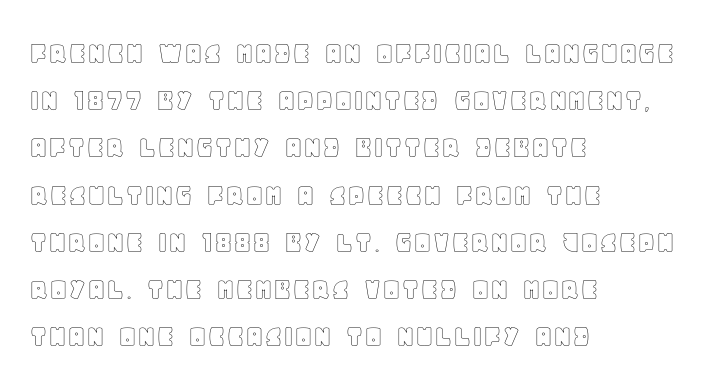
The face used here is proportionally spaced, like ordinary book or web type. Quick note: underline off. The setting favours the left margin, as ordinary paragraphs usually do. Regarding leading, the lines here are spaced in the standard way.
